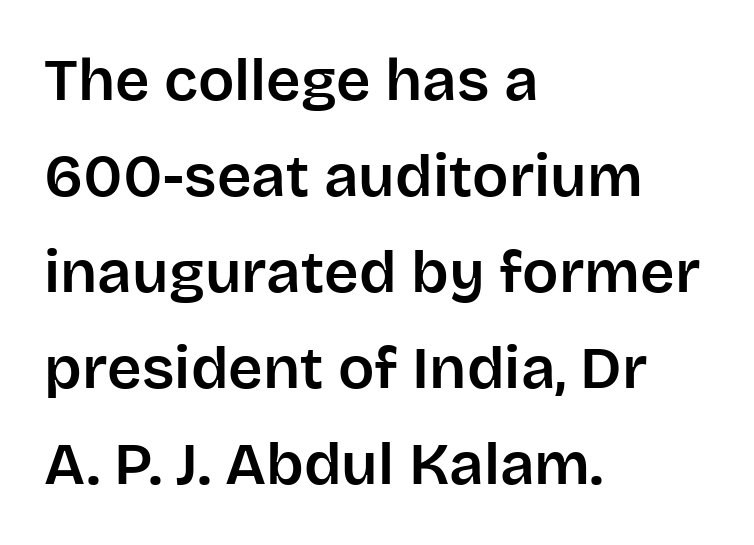
Q: Is the text italic (slanted)? A: No, it is upright.
Q: Is the typeface a serif or a sans-serif typeface? A: Sans-serif.
Q: Is the text underlined? A: No.
Q: How is the paragraph aligned? A: Left-aligned.
Q: Is the spacing between letters normal or unusually wide? A: Normal.
Q: Is the spacing between lines tight, normal or loose? A: Normal.
Q: Width (condensed, normal, or wide)? A: Normal.
Q: Stroke contrast? A: Low.
Q: x-height? A: Large.
Q: Monospaced? A: No.
